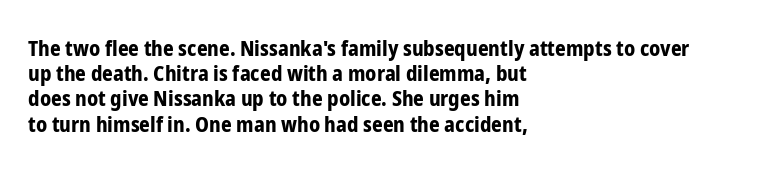
Each line starts at the same left margin while the right side varies. Upright lettering throughout. What stands out about the letter spacing? Nothing — it is the standard amount. Check the space under the baseline: it is left empty. The typesetting leans heavy: a genuine bold.
